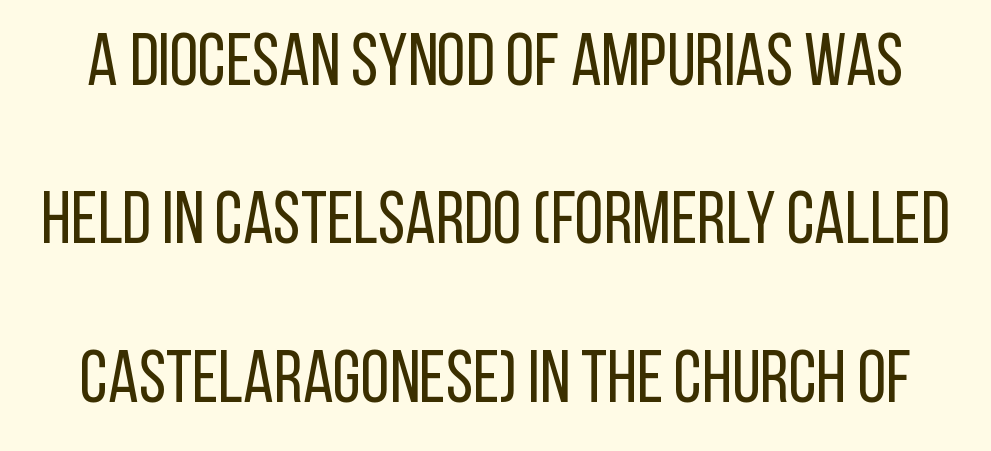
Q: Is the text bold? A: No.
Q: Is the text italic (slanted)? A: No, it is upright.
Q: Is the typeface a serif or a sans-serif typeface? A: Sans-serif.
Q: Is the text underlined? A: No.
Q: Is the spacing between letters normal or unusually wide? A: Normal.
Q: Is the spacing between lines tight, normal or loose? A: Loose.
Q: Width (condensed, normal, or wide)? A: Condensed.
Q: Stroke contrast? A: Low.
Q: x-height? A: Large.
Q: Monospaced? A: No.
